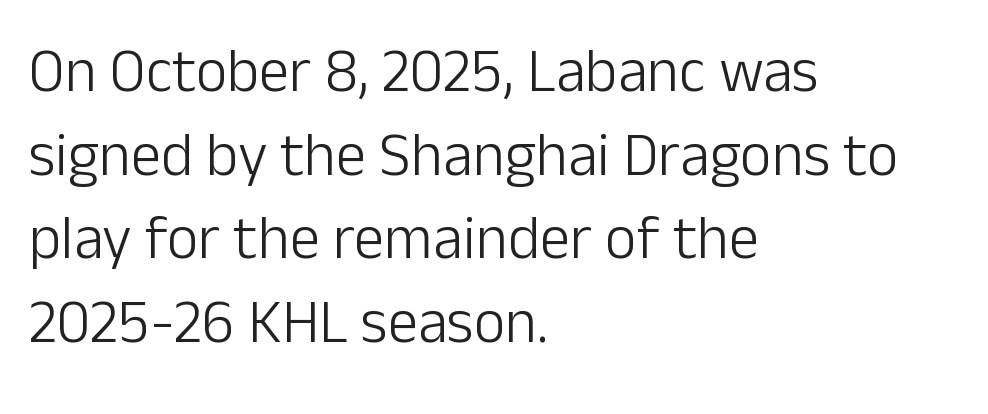
Q: Is the text bold? A: No.
Q: Is the text italic (slanted)? A: No, it is upright.
Q: Is the typeface a serif or a sans-serif typeface? A: Sans-serif.
Q: Is the text underlined? A: No.
Q: How is the paragraph aligned? A: Left-aligned.
Q: Is the spacing between letters normal or unusually wide? A: Normal.
Q: Is the spacing between lines tight, normal or loose? A: Normal.
Q: Width (condensed, normal, or wide)? A: Normal.
Q: Stroke contrast? A: Low.
Q: x-height? A: Medium.
Q: Monospaced? A: No.
